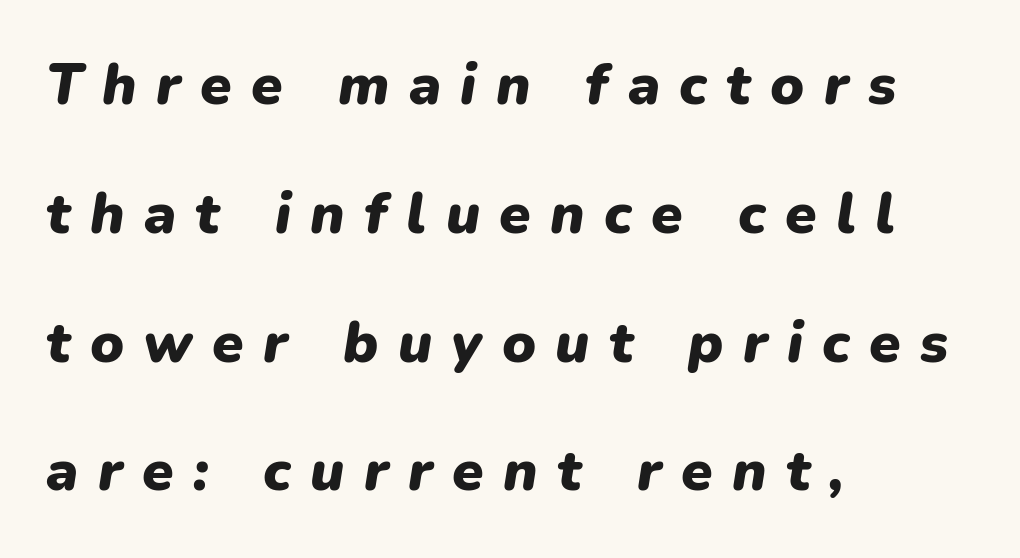
{"italic": "yes", "lean": "right", "slant_degrees": 9, "bold": "yes", "weight": "heavy", "width": "normal", "stroke_contrast": "low", "x_height": "medium", "monospaced": "no", "underline": "no", "align": "left", "line_spacing": "loose", "line_spacing_ratio": 2.26, "letter_spacing": "wide", "letter_spacing_em": 0.34, "glyph_px": 57}
